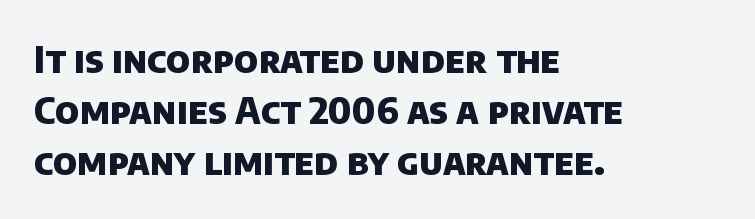
Its strokes are broad and dark, the hallmark of bold type. The zone under the glyphs is completely vacant. This rendering uses left alignment, leaving the right contour irregular. Normally led — the rows are evenly, conventionally spaced. Nope, no serifs anywhere on these letters. The face used here is proportionally spaced, like ordinary book or web type.
